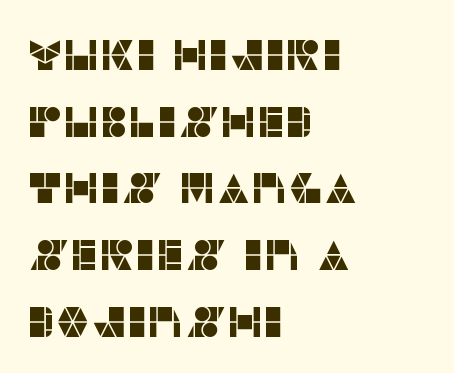
The image shows 43 px sans-serif type, upright; set left-aligned, normal line spacing (1.55x), normal letter spacing, not underlined; low stroke contrast and a large x-height.
